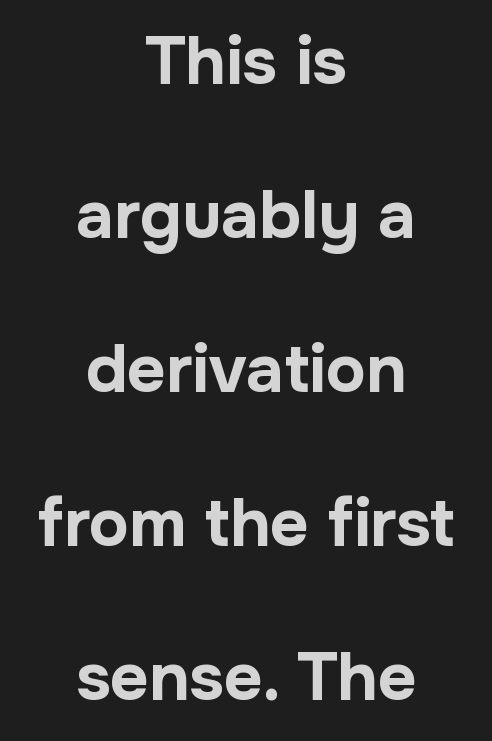
{"serif": "no", "italic": "no", "bold": "yes", "weight": "bold", "width": "normal", "stroke_contrast": "low", "x_height": "medium", "monospaced": "no", "underline": "no", "align": "center", "line_spacing": "loose", "line_spacing_ratio": 2.3, "letter_spacing": "normal", "letter_spacing_em": 0.0, "glyph_px": 67}
